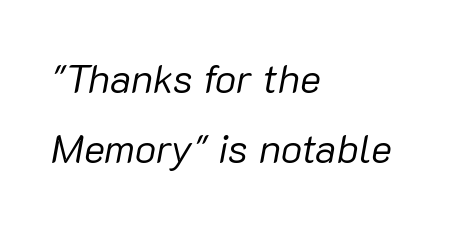
The image shows 40 px regular-weight type, italic (leaning right); set left-aligned, line spacing 1.75x, normal letter spacing, not underlined; low stroke contrast and a medium x-height.
